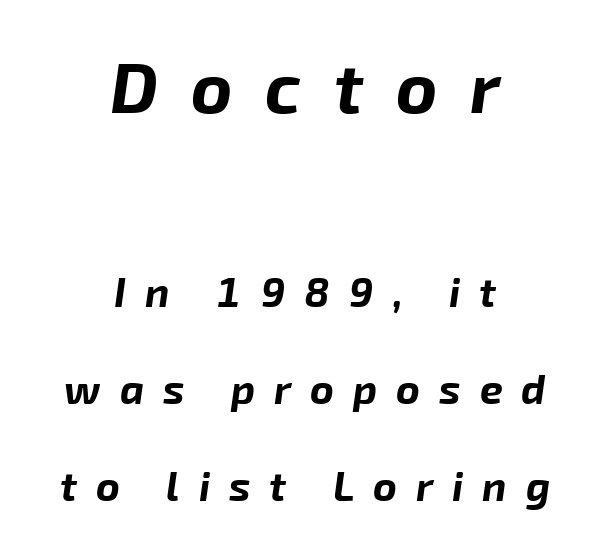
{"italic": "yes", "lean": "right", "slant_degrees": 8, "bold": "yes", "weight": "bold", "width": "normal", "stroke_contrast": "low", "x_height": "medium", "monospaced": "no", "underline": "no", "align": "center", "line_spacing": "loose", "line_spacing_ratio": 2.36, "letter_spacing": "wide", "letter_spacing_em": 0.46, "larger_block": "first", "size_ratio": 1.73, "glyph_px": 71}
